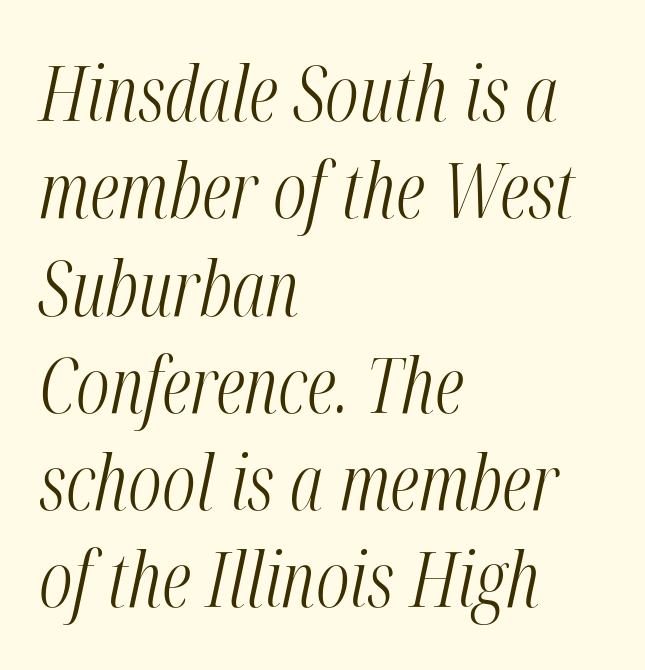
{"italic": "yes", "lean": "right", "slant_degrees": 12, "bold": "no", "weight": "light", "width": "condensed", "stroke_contrast": "medium", "x_height": "medium", "monospaced": "no", "underline": "no", "align": "left", "line_spacing": "normal", "line_spacing_ratio": 1.28, "letter_spacing": "normal", "letter_spacing_em": 0.0, "glyph_px": 76}
